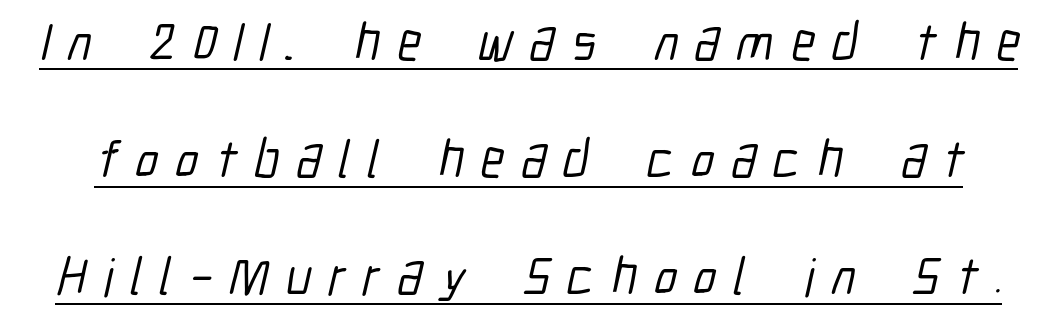
{"serif": "no", "width": "condensed", "stroke_contrast": "low", "x_height": "medium", "monospaced": "no", "underline": "yes", "line_spacing": "loose", "line_spacing_ratio": 2.21, "letter_spacing": "wide", "letter_spacing_em": 0.32, "glyph_px": 53}
